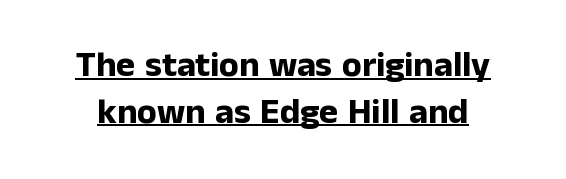
The image shows 36 px bold sans-serif type, upright; set normal line spacing (1.3x), normal letter spacing, underlined; low stroke contrast and a medium x-height.
